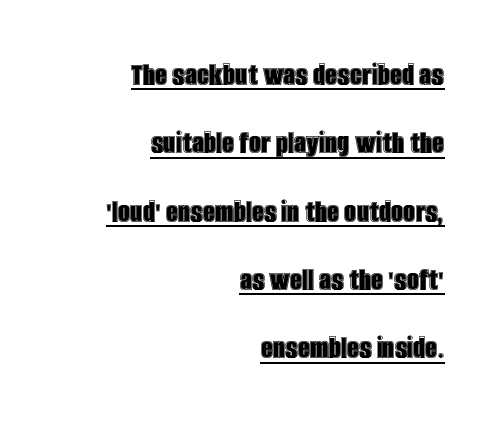
The image shows 34 px condensed type, upright; set right-aligned, loose line spacing (2.01x), normal letter spacing, underlined; a large x-height.
